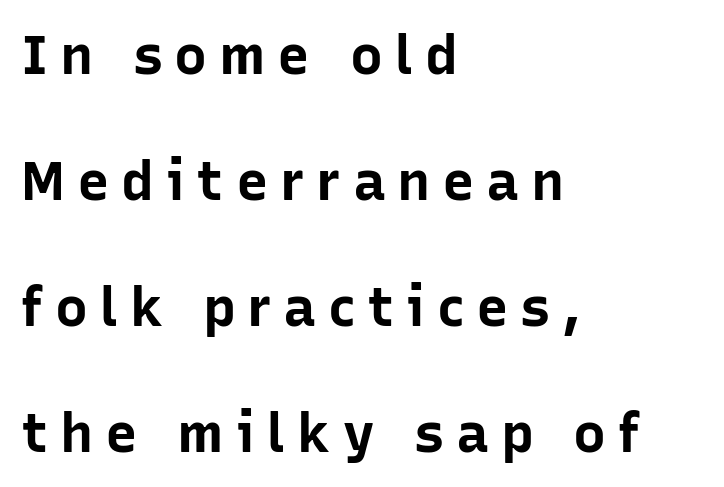
{"serif": "no", "italic": "no", "bold": "yes", "weight": "bold", "width": "normal", "stroke_contrast": "low", "x_height": "medium", "monospaced": "no", "underline": "no", "align": "left", "line_spacing": "loose", "line_spacing_ratio": 2.29, "letter_spacing": "wide", "letter_spacing_em": 0.21, "glyph_px": 55}
